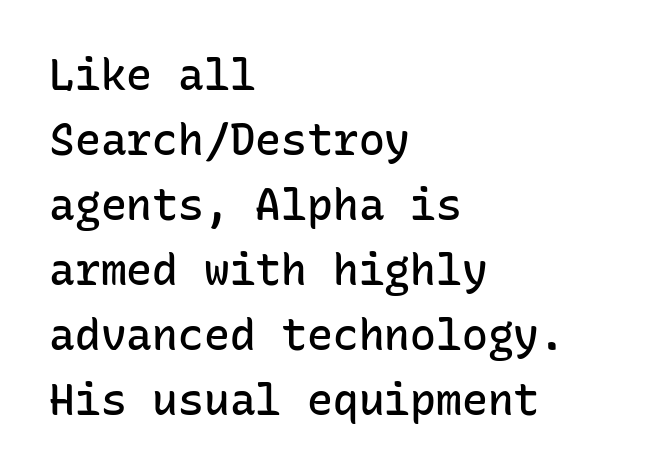
{"serif": "no", "italic": "no", "bold": "semi", "weight": "semibold", "width": "normal", "stroke_contrast": "low", "x_height": "medium", "monospaced": "yes", "underline": "no", "align": "left", "line_spacing": "normal", "line_spacing_ratio": 1.51, "letter_spacing": "normal", "letter_spacing_em": 0.0, "glyph_px": 43}
